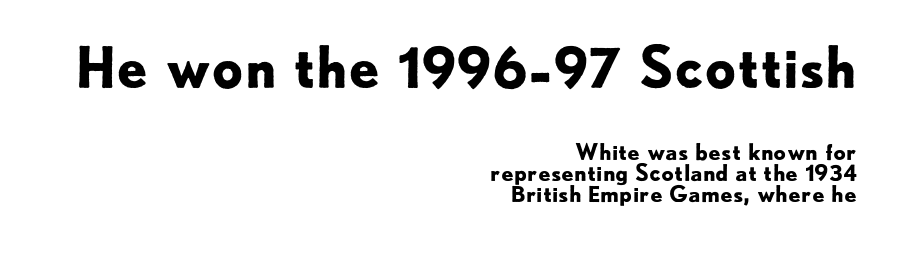
The passage shown is typed in a proportional face where columns would drift. How would I describe the line gaps? Narrow and economical. Unmarked baselines from the first word to the last. Every letter is thick-stroked: bold, no question. The ragged edge is on the left, which tells us the setting is flush right. Does extra space separate the letters? No, they use regular spacing.
